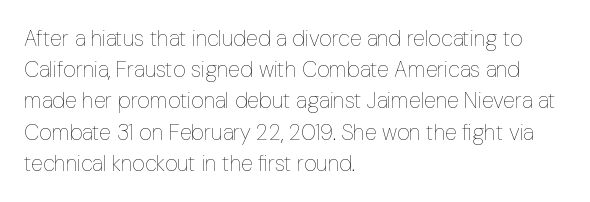
The image shows 22 px text type, upright; set left-aligned, normal line spacing (1.42x), normal letter spacing, not underlined.
